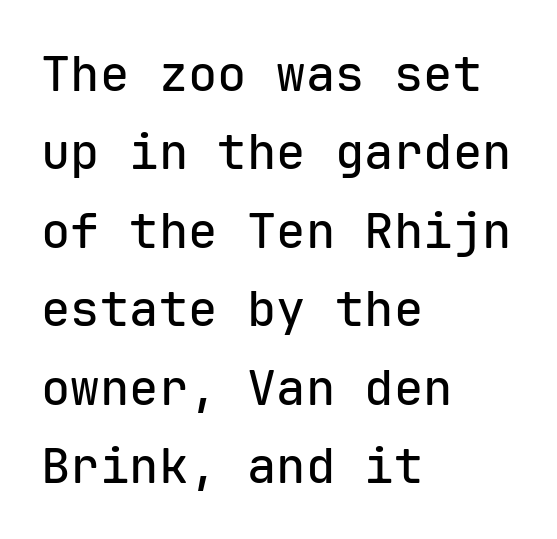
Q: Is the text italic (slanted)? A: No, it is upright.
Q: Is the typeface a serif or a sans-serif typeface? A: Sans-serif.
Q: Is the text underlined? A: No.
Q: How is the paragraph aligned? A: Left-aligned.
Q: Is the spacing between letters normal or unusually wide? A: Normal.
Q: Is the spacing between lines tight, normal or loose? A: Normal.
Q: Width (condensed, normal, or wide)? A: Normal.
Q: Stroke contrast? A: Low.
Q: x-height? A: Medium.
Q: Monospaced? A: Yes.
